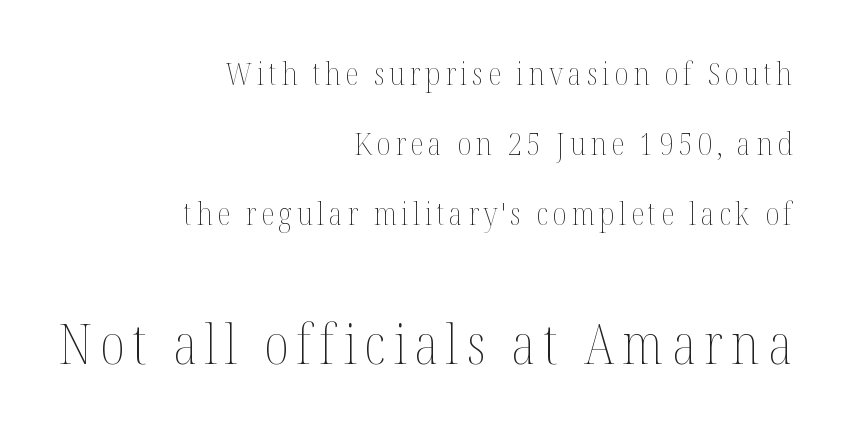
The image shows 56 px thin, condensed type, upright; set right-aligned, loose line spacing (2.18x), not underlined; the second (bottom) block is 1.75x larger; medium stroke contrast and a medium x-height.
